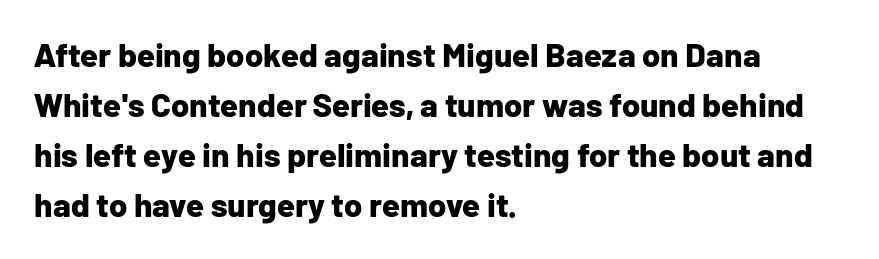
Q: Is the text bold? A: Yes.
Q: Is the text italic (slanted)? A: No, it is upright.
Q: Is the typeface a serif or a sans-serif typeface? A: Sans-serif.
Q: Is the text underlined? A: No.
Q: How is the paragraph aligned? A: Left-aligned.
Q: Is the spacing between letters normal or unusually wide? A: Normal.
Q: Is the spacing between lines tight, normal or loose? A: Normal.
Q: Width (condensed, normal, or wide)? A: Normal.
Q: Stroke contrast? A: Low.
Q: x-height? A: Medium.
Q: Monospaced? A: No.
